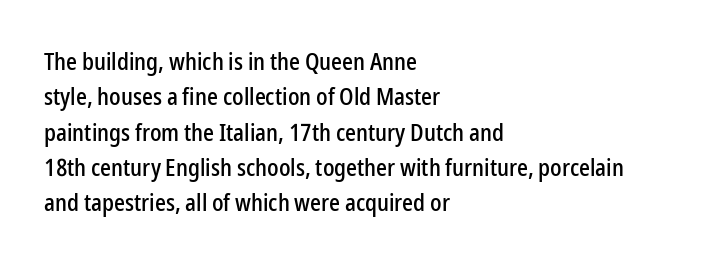
{"italic": "no", "underline": "no", "align": "left", "line_spacing": "normal", "line_spacing_ratio": 1.47, "letter_spacing": "normal", "letter_spacing_em": 0.0, "glyph_px": 24}
